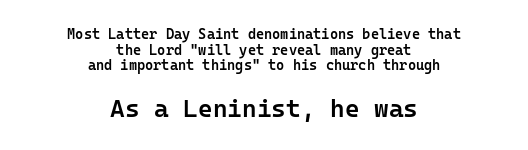
The letters are semibold — heavier than regular but short of a full bold. Is there much room between lines? No — they nearly touch. Caption: multi-line text, centered on the measure. Plain, unruled lines of type. Is there any slant? The stems are plumb.
